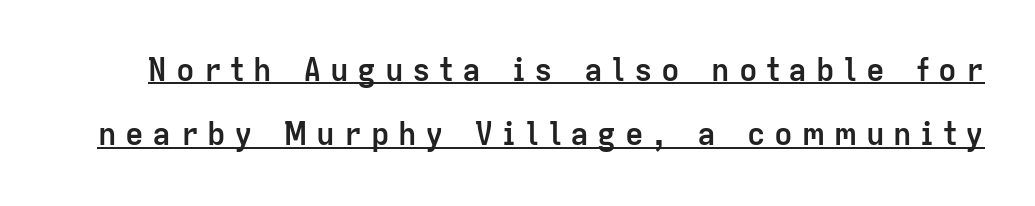
Typographic density is high because the face is bold. These lines are rendered in a variable-pitch font. Compared with typical paragraphs, the rows here are farther apart. These lines were composed using upright roman letters. A typesetter would label this face a sans.
